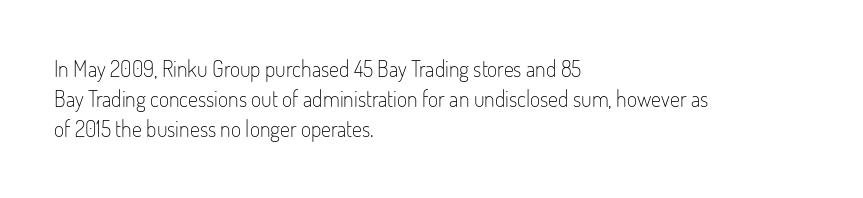
The image shows 22 px text type, upright; set left-aligned, normal line spacing (1.37x), normal letter spacing, not underlined.
